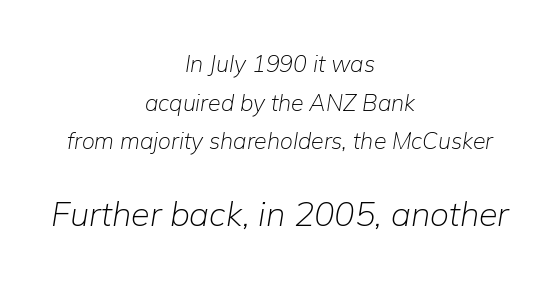
The image shows 34 px light type, italic (leaning right); set centered, normal line spacing (1.68x), normal letter spacing, not underlined; the second (bottom) block is 1.48x larger; low stroke contrast and a medium x-height.
